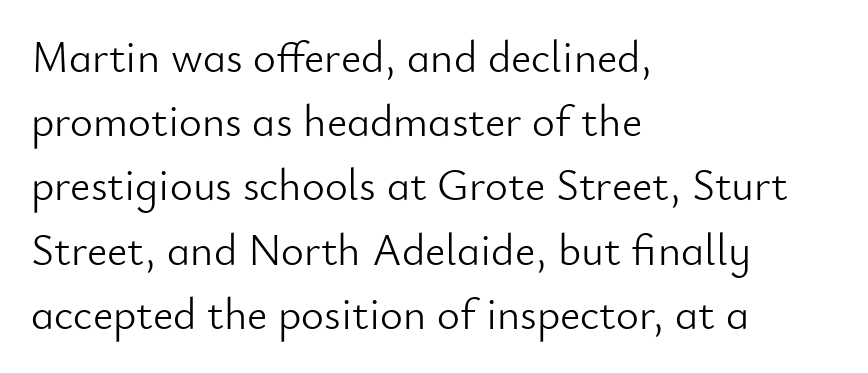
The face looks like a standard text weight, possibly lighter. Character widths vary here, with narrow letters taking less room than wide ones. Unmarked baselines from the first word to the last. The type sits square on the baseline with zero lean.
